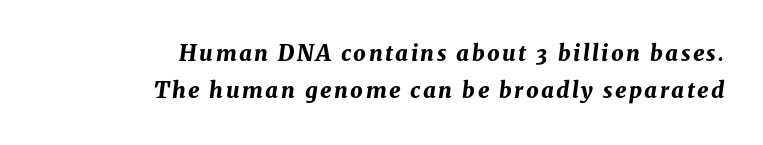
Rendered with sloped, italic letterforms. A flush-right, rag-left setting is used for this passage. Notice how thick the strokes are: this is what a full bold looks like. Descenders are the only things crossing below the line.
